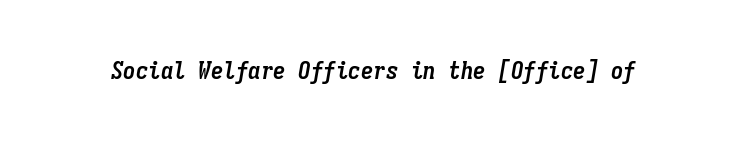
{"italic": "yes", "lean": "right", "slant_degrees": 9, "bold": "yes", "underline": "no", "letter_spacing": "normal", "letter_spacing_em": 0.0, "glyph_px": 25}
